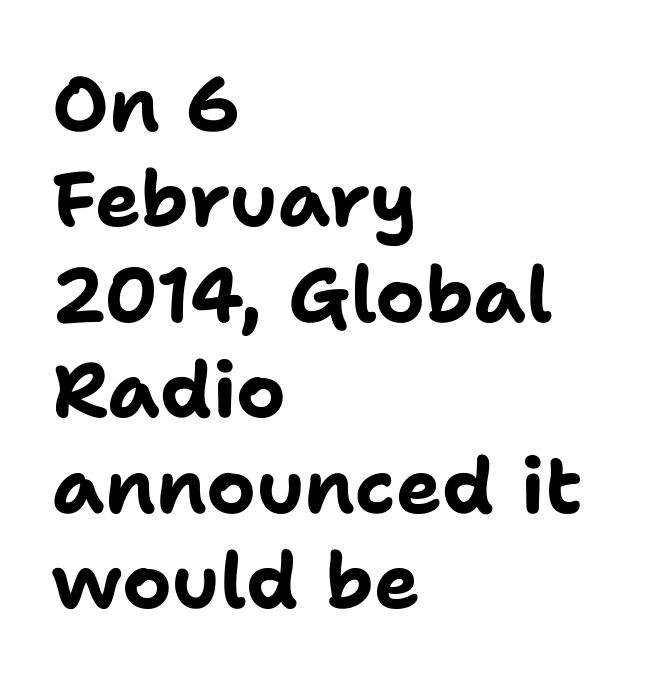
Q: Is the text bold? A: Yes.
Q: Is the text italic (slanted)? A: No, it is upright.
Q: Is the typeface a serif or a sans-serif typeface? A: Sans-serif.
Q: Is the text underlined? A: No.
Q: How is the paragraph aligned? A: Left-aligned.
Q: Is the spacing between letters normal or unusually wide? A: Normal.
Q: Width (condensed, normal, or wide)? A: Normal.
Q: Stroke contrast? A: Low.
Q: x-height? A: Medium.
Q: Monospaced? A: No.
